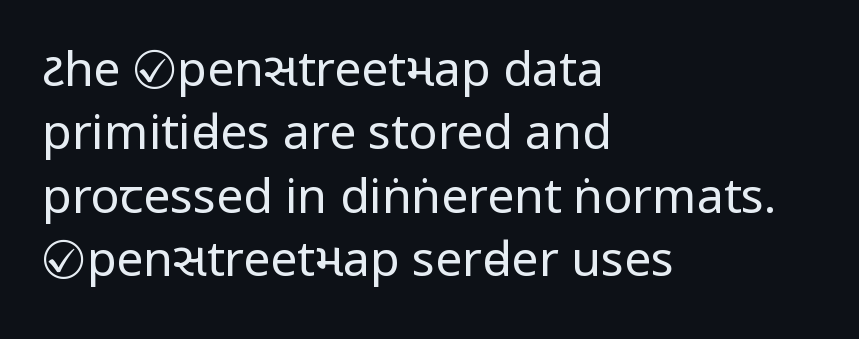
{"serif": "no", "italic": "no", "bold": "no", "weight": "regular", "width": "condensed", "stroke_contrast": "low", "x_height": "large", "monospaced": "no", "underline": "no", "align": "left", "line_spacing": "normal", "line_spacing_ratio": 1.32, "letter_spacing": "normal", "letter_spacing_em": 0.0, "glyph_px": 48}
